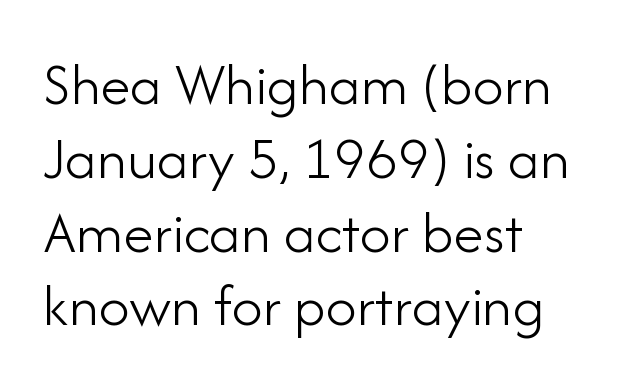
Q: Is the text bold? A: No.
Q: Is the text italic (slanted)? A: No, it is upright.
Q: Is the typeface a serif or a sans-serif typeface? A: Sans-serif.
Q: Is the text underlined? A: No.
Q: How is the paragraph aligned? A: Left-aligned.
Q: Is the spacing between letters normal or unusually wide? A: Normal.
Q: Width (condensed, normal, or wide)? A: Normal.
Q: Stroke contrast? A: Low.
Q: x-height? A: Small.
Q: Monospaced? A: No.
